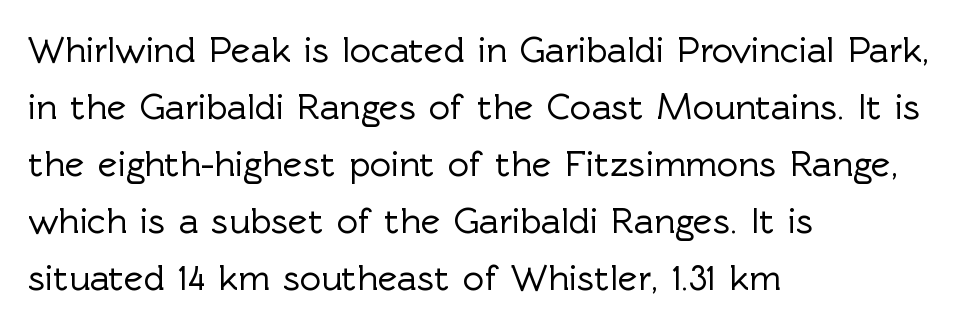
Line beginnings align vertically; line endings do not. Students, note that the glyphs here touch the page at normal intervals. Letters rest on an invisible, unmarked baseline. Tall strokes in this sample are plumb rather than angled. In terms of leading, this rendering sits right in the middle. To sum up the face: it is a sans, with no serifs.
